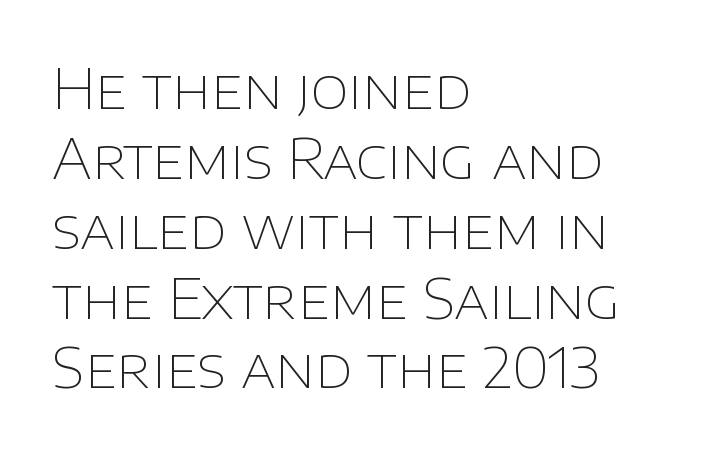
{"serif": "no", "italic": "no", "bold": "no", "weight": "thin", "width": "normal", "stroke_contrast": "low", "x_height": "large", "monospaced": "no", "underline": "no", "align": "left", "line_spacing": "normal", "line_spacing_ratio": 1.27, "letter_spacing": "normal", "letter_spacing_em": 0.0, "glyph_px": 55}
